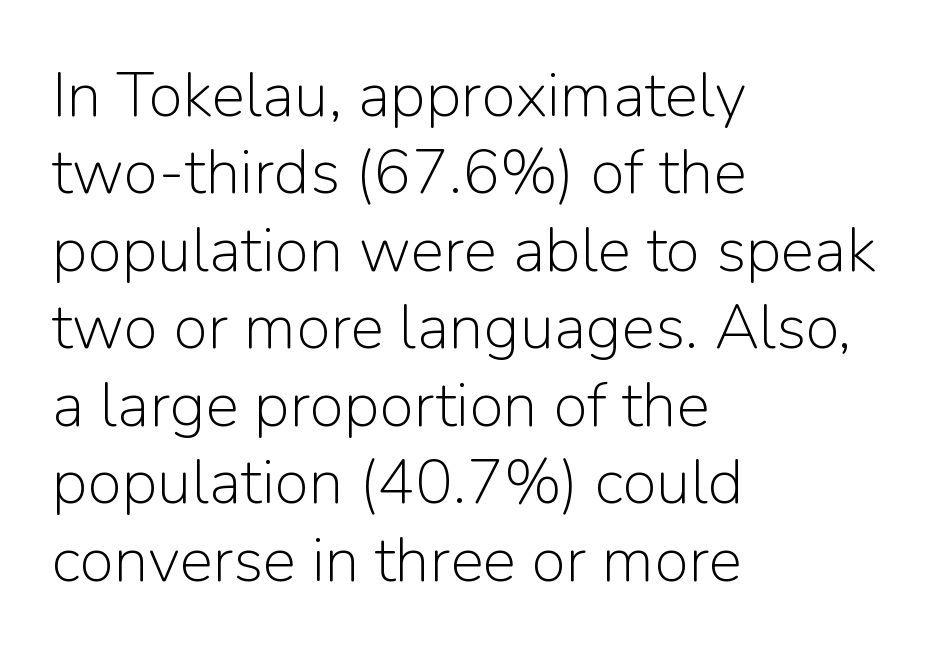
Q: Is the text bold? A: No.
Q: Is the text italic (slanted)? A: No, it is upright.
Q: Is the typeface a serif or a sans-serif typeface? A: Sans-serif.
Q: Is the text underlined? A: No.
Q: How is the paragraph aligned? A: Left-aligned.
Q: Is the spacing between letters normal or unusually wide? A: Normal.
Q: Width (condensed, normal, or wide)? A: Normal.
Q: Stroke contrast? A: Low.
Q: x-height? A: Medium.
Q: Monospaced? A: No.
